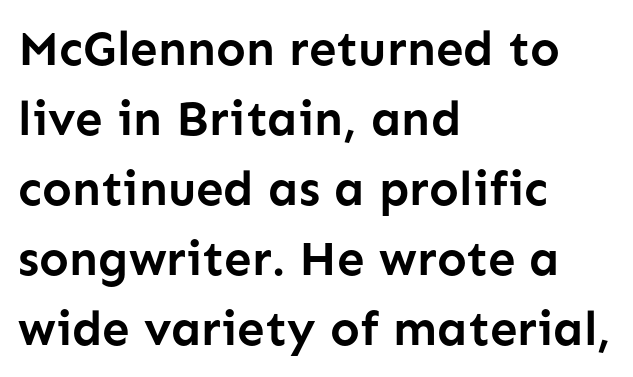
The image shows 49 px semibold sans-serif type, upright; set left-aligned, normal line spacing (1.43x), normal letter spacing, not underlined; low stroke contrast and a medium x-height.
